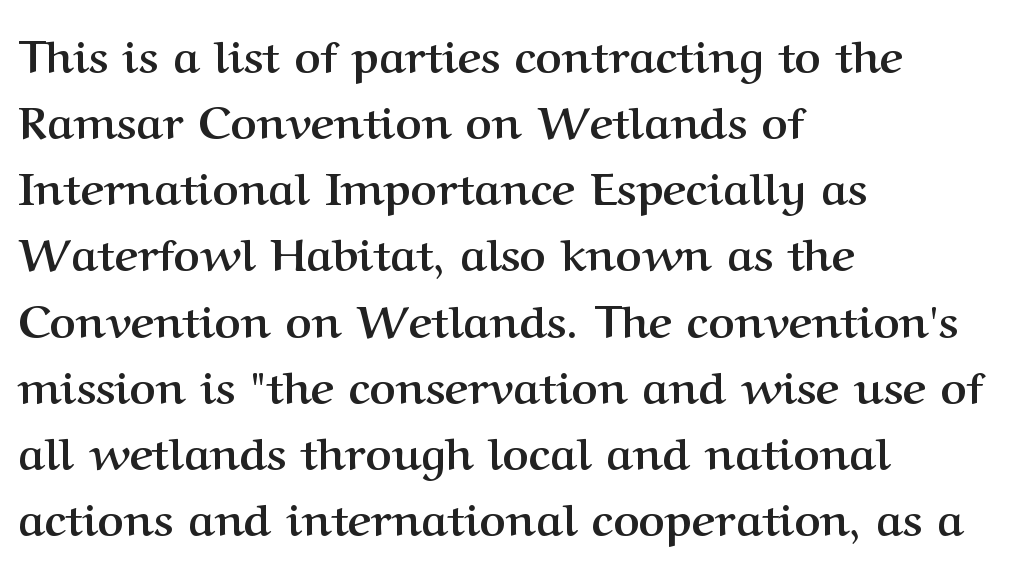
There is no visible air inserted between adjacent glyphs. Does the copy run flush right? No — it runs flush left. The block of text has a typical density, with ordinary space between rows. Old-style or modern, the face here clearly has serifs.
